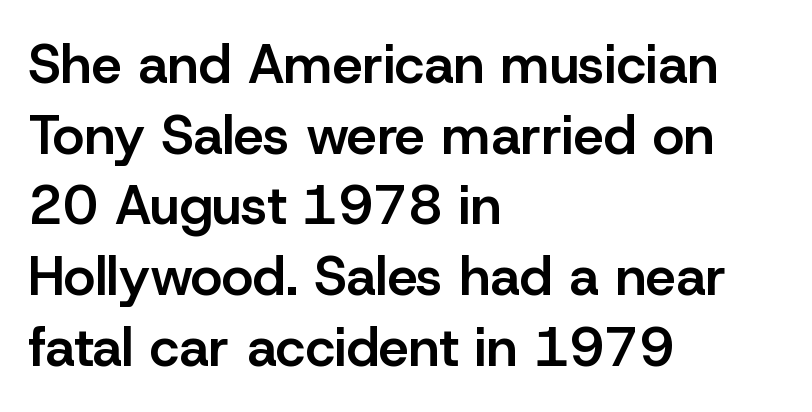
Q: Is the text bold? A: Semi-bold.
Q: Is the text italic (slanted)? A: No, it is upright.
Q: Is the typeface a serif or a sans-serif typeface? A: Sans-serif.
Q: Is the text underlined? A: No.
Q: How is the paragraph aligned? A: Left-aligned.
Q: Is the spacing between letters normal or unusually wide? A: Normal.
Q: Is the spacing between lines tight, normal or loose? A: Normal.
Q: Width (condensed, normal, or wide)? A: Normal.
Q: Stroke contrast? A: Low.
Q: x-height? A: Medium.
Q: Monospaced? A: No.
